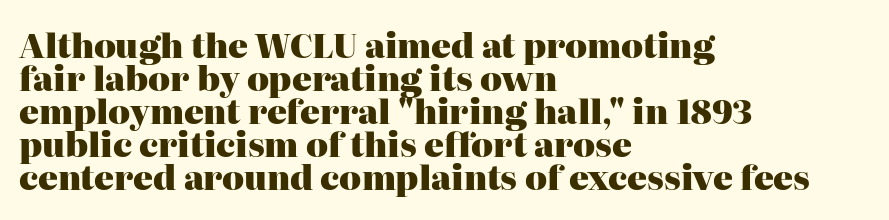
{"serif": "yes", "italic": "no", "bold": "yes", "weight": "heavy", "width": "normal", "stroke_contrast": "high", "x_height": "medium", "monospaced": "no", "underline": "no", "align": "left", "line_spacing": "tight", "line_spacing_ratio": 1.0, "letter_spacing": "normal", "letter_spacing_em": 0.0, "glyph_px": 33}
